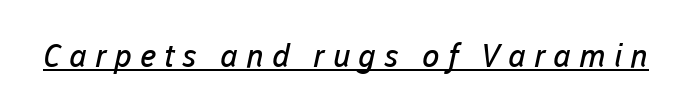
Has an underline been added? It has. The text was rendered using a sans face with plain stroke endings. On a weight scale, this lands at 450 or below. Substantial extra tracking has been applied to these lines. The rendering uses natural spacing where letterforms have individual widths.
